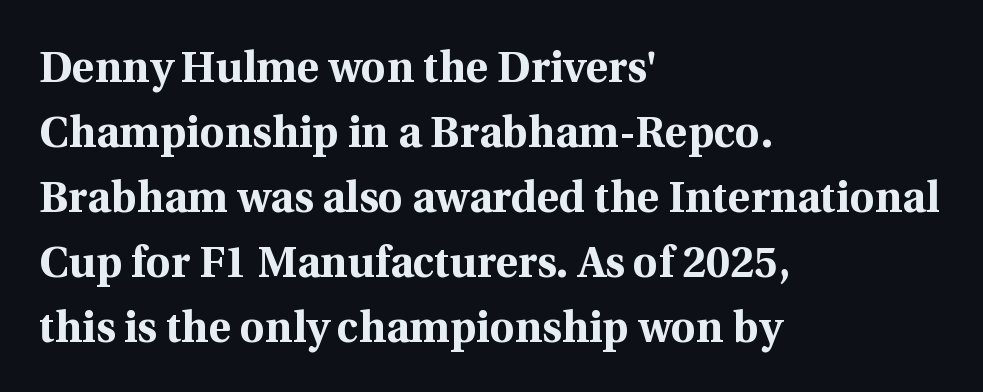
Q: Is the text bold? A: Yes.
Q: Is the text italic (slanted)? A: No, it is upright.
Q: Is the typeface a serif or a sans-serif typeface? A: Serif.
Q: Is the text underlined? A: No.
Q: How is the paragraph aligned? A: Left-aligned.
Q: Is the spacing between letters normal or unusually wide? A: Normal.
Q: Is the spacing between lines tight, normal or loose? A: Normal.
Q: Width (condensed, normal, or wide)? A: Normal.
Q: x-height? A: Medium.
Q: Monospaced? A: No.
